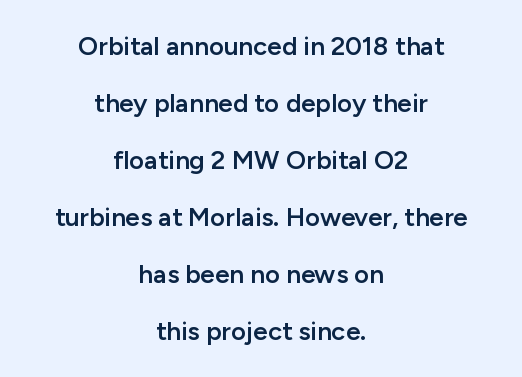
Q: Is the text bold? A: Semi-bold.
Q: Is the text italic (slanted)? A: No, it is upright.
Q: Is the text underlined? A: No.
Q: How is the paragraph aligned? A: Centered.
Q: Is the spacing between letters normal or unusually wide? A: Normal.
Q: Is the spacing between lines tight, normal or loose? A: Loose.
